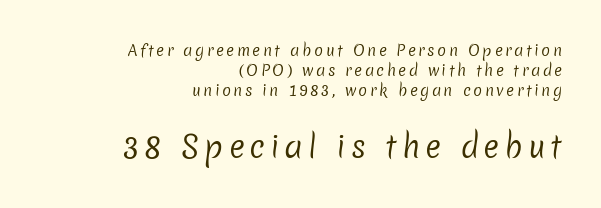
Note the varied advance widths — an 'i' is clearly narrower than an 'm'. Which chunk is bigger? The second one — the bottom block dwarfs the top. Check under the words: just untouched page. A sans-serif font was chosen for this passage.
